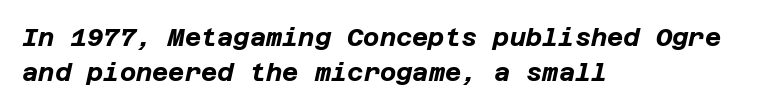
Words float on clear page, feet unadorned. The glyphs have the mass of a bold cut. Nothing unusual about the tracking: characters are spaced as the font intends. The rendering uses a moderate line-height, typical for paragraphs.
